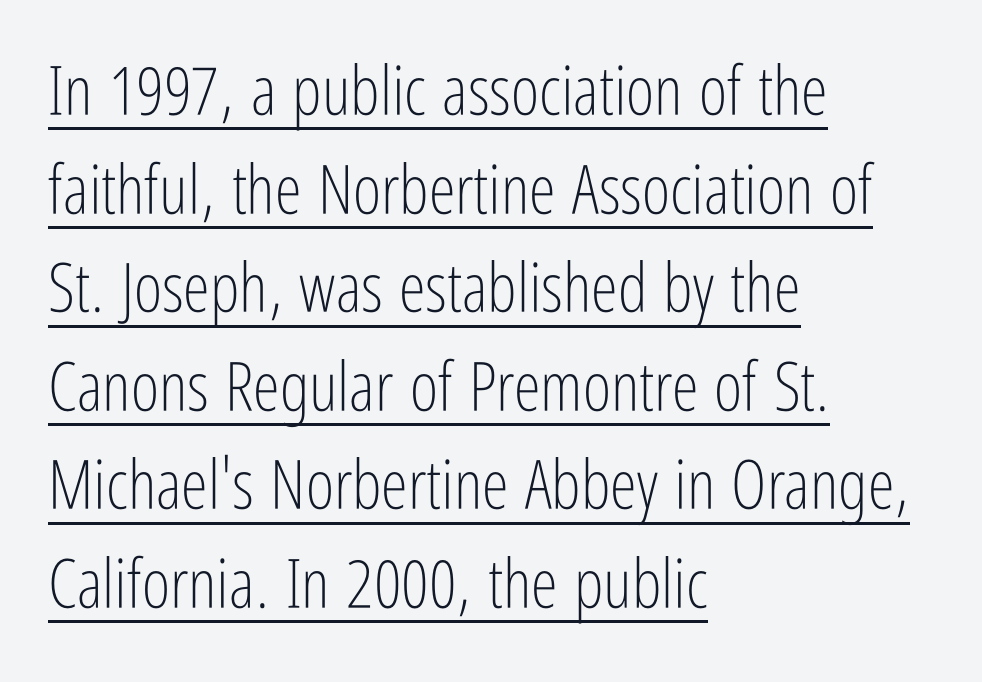
{"serif": "no", "italic": "no", "bold": "no", "weight": "light", "width": "condensed", "stroke_contrast": "low", "x_height": "medium", "monospaced": "no", "underline": "yes", "align": "left", "line_spacing": "normal", "line_spacing_ratio": 1.45, "letter_spacing": "normal", "letter_spacing_em": 0.0, "glyph_px": 68}
